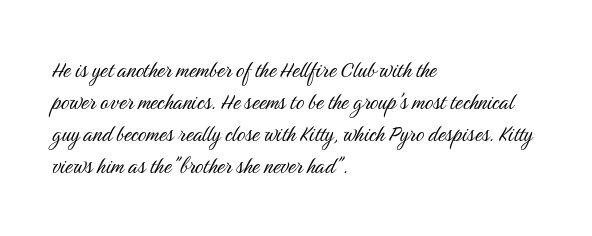
Q: Is the text bold? A: No.
Q: Is the text italic (slanted)? A: Yes.
Q: Is the text underlined? A: No.
Q: How is the paragraph aligned? A: Left-aligned.
Q: Is the spacing between letters normal or unusually wide? A: Normal.
